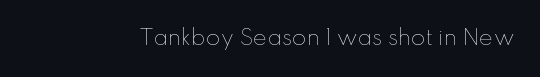
The passage shown is not underscored anywhere. The font's upright variant was chosen for this text. Stems here are at most as thick as an everyday book face. Observe the ordinary spacing: letters are neighbours, not strangers.
